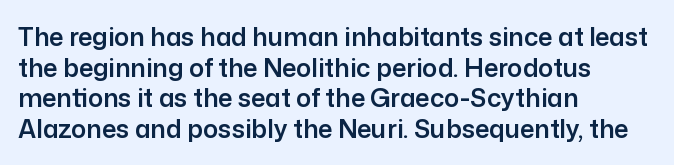
{"italic": "no", "underline": "no", "align": "left", "line_spacing_ratio": 1.23, "letter_spacing": "normal", "letter_spacing_em": 0.0, "glyph_px": 25}
